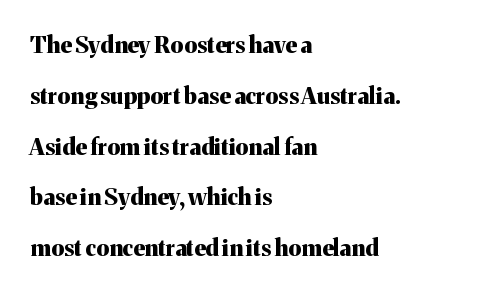
{"italic": "no", "bold": "yes", "underline": "no", "align": "left", "line_spacing": "loose", "line_spacing_ratio": 2.21, "letter_spacing": "normal", "letter_spacing_em": 0.0, "glyph_px": 23}
